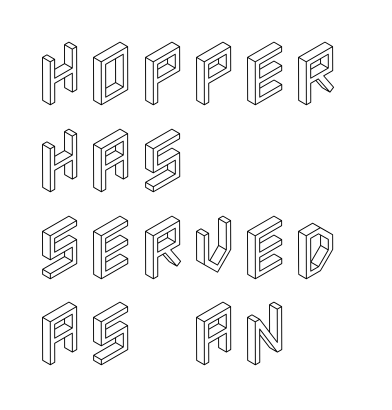
Q: Is the text italic (slanted)? A: No, it is upright.
Q: Is the text underlined? A: No.
Q: How is the paragraph aligned? A: Left-aligned.
Q: Is the spacing between letters normal or unusually wide? A: Normal.
Q: Width (condensed, normal, or wide)? A: Condensed.
Q: x-height? A: Large.
